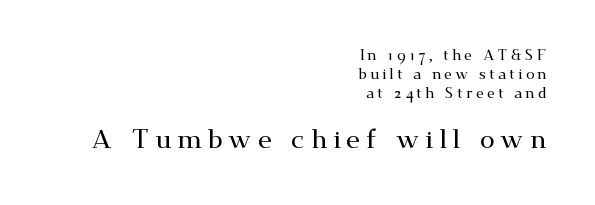
The image shows 27 px text type, upright; set right-aligned, normal line spacing (1.27x), unusually wide letter spacing (+0.21 em), not underlined; the second (bottom) block is 1.8x larger.
